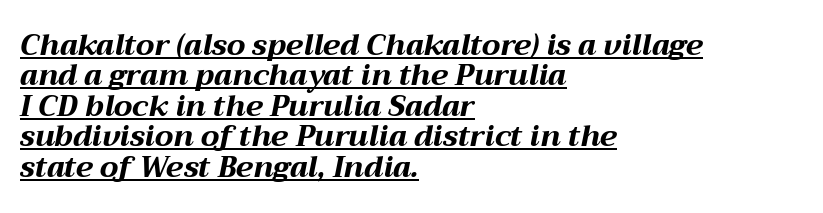
{"italic": "yes", "lean": "right", "slant_degrees": 12, "bold": "yes", "weight": "bold", "width": "wide", "stroke_contrast": "medium", "x_height": "medium", "monospaced": "no", "underline": "yes", "align": "left", "line_spacing": "tight", "line_spacing_ratio": 1.05, "letter_spacing": "normal", "letter_spacing_em": 0.0, "glyph_px": 29}
